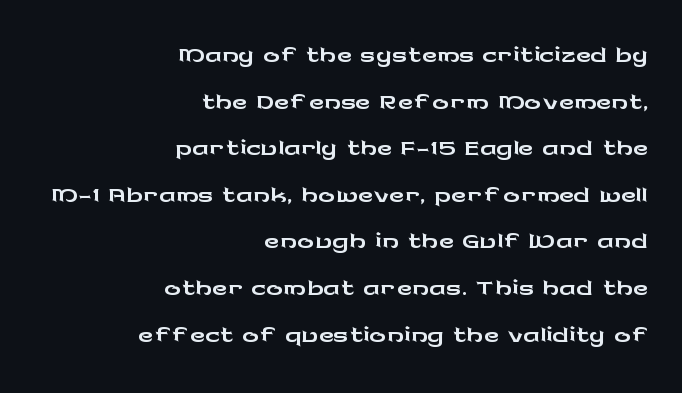
The zone under the glyphs is completely vacant. Horizontal bands of white between lines are thin slivers. A typesetter would call this zero additional tracking. I'd call this a sans setting — the letters go barefoot. Notice how the stems are strictly vertical — no italics here. Every row of glyphs terminates at an identical x-position on the right.
